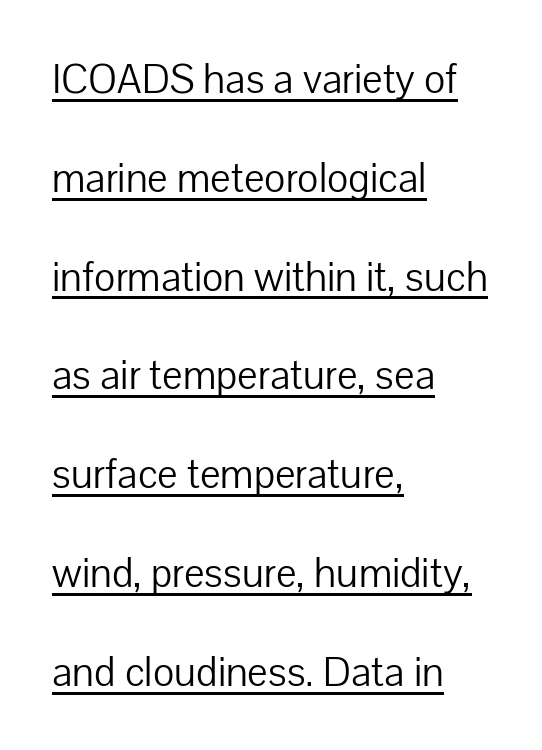
The image shows 41 px light sans-serif type, upright; set left-aligned, loose line spacing (2.41x), normal letter spacing, underlined; low stroke contrast and a medium x-height.
